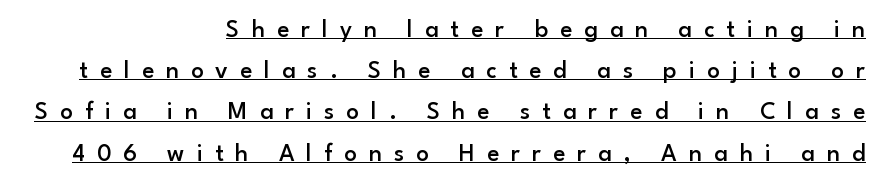
Q: Is the text bold? A: Semi-bold.
Q: Is the text italic (slanted)? A: No, it is upright.
Q: Is the text underlined? A: Yes.
Q: How is the paragraph aligned? A: Right-aligned.
Q: Is the spacing between letters normal or unusually wide? A: Unusually wide.
Q: Is the spacing between lines tight, normal or loose? A: Normal.
